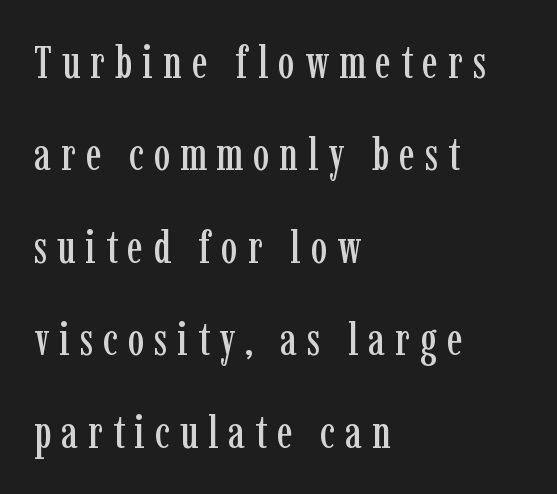
The image shows 46 px condensed serif type, upright; set left-aligned, loose line spacing (2.01x), unusually wide letter spacing (+0.22 em), not underlined; low stroke contrast and a medium x-height.
